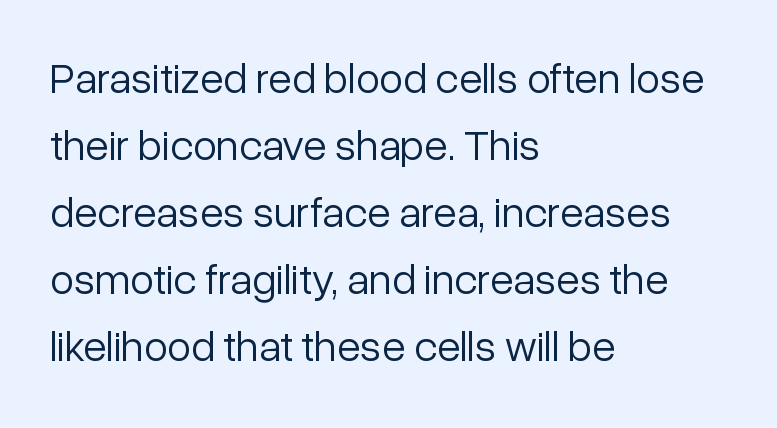
Quick note: not italic, upright. The passage shown is not underscored anywhere. The rag falls on the right side of this text block. Each letter keeps its own natural width here, so spacing adapts to shape. Tracking here is standard; glyphs follow each other at the usual distance.
